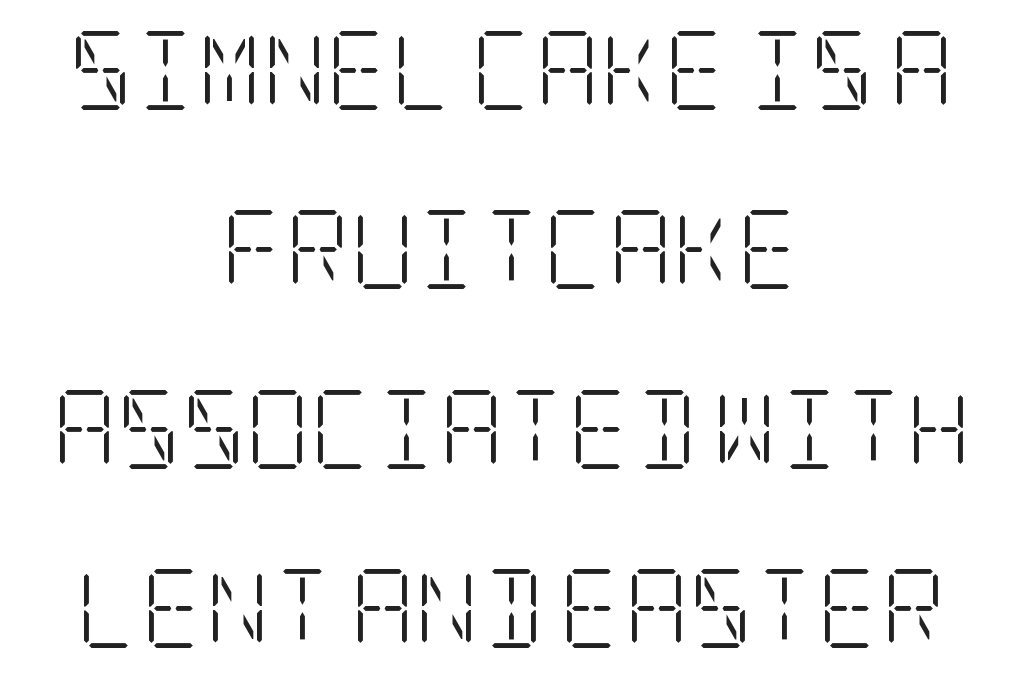
The image shows 79 px light, condensed serif type, upright; set centered, loose line spacing (2.27x), normal letter spacing, not underlined; low stroke contrast and a large x-height.
